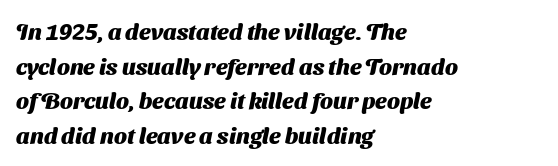
{"bold": "yes", "underline": "no", "align": "left", "line_spacing": "normal", "line_spacing_ratio": 1.51, "letter_spacing": "normal", "letter_spacing_em": 0.0, "glyph_px": 23}
